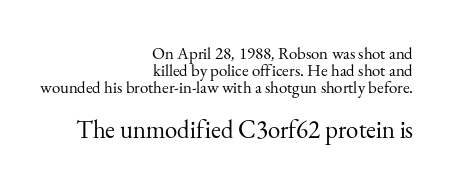
Each row of text sits above clean, open space. The letters stand straight up with perfectly vertical stems. Tracking value appears to be zero — textbook default spacing. These lines huddle together more closely than default settings would place them. The face looks like a standard text weight, possibly lighter.
